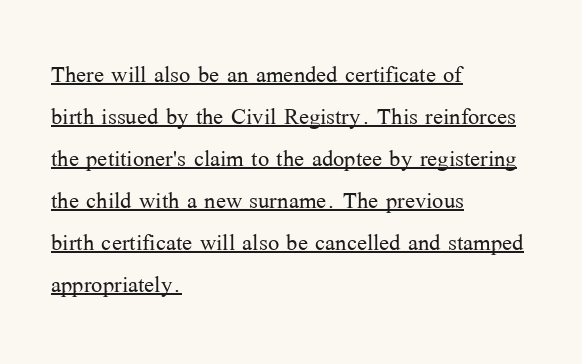
{"serif": "yes", "italic": "no", "bold": "no", "weight": "light", "width": "normal", "stroke_contrast": "medium", "x_height": "medium", "monospaced": "no", "underline": "yes", "align": "left", "line_spacing": "normal", "line_spacing_ratio": 1.4, "letter_spacing": "normal", "letter_spacing_em": 0.0, "glyph_px": 30}
